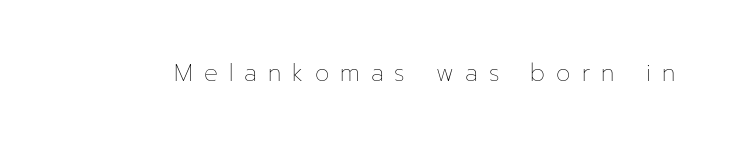
The image shows 23 px text type, upright; set unusually wide letter spacing (+0.48 em), not underlined.
